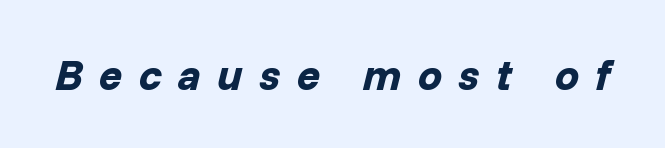
Q: Is the text bold? A: Yes.
Q: Is the text italic (slanted)? A: Yes, it leans right by about 14 degrees.
Q: Is the text underlined? A: No.
Q: Is the spacing between letters normal or unusually wide? A: Unusually wide.
Q: Width (condensed, normal, or wide)? A: Normal.
Q: Stroke contrast? A: Low.
Q: x-height? A: Medium.
Q: Monospaced? A: No.
